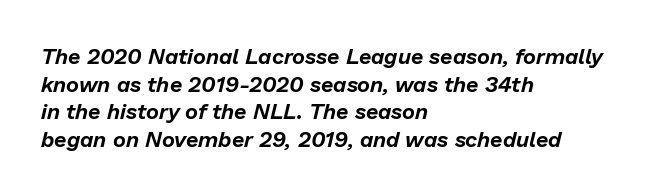
The image shows 22 px text type, italic (leaning right); set left-aligned, normal line spacing (1.26x), normal letter spacing, not underlined.
